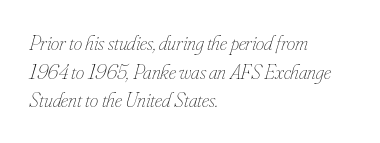
Weight: regular or lighter. The setting favours the left margin, as ordinary paragraphs usually do. What stands out about the letter spacing? Nothing — it is the standard amount. The glyphs look as if they've been sheared to an angle. Line spacing here is normal.
